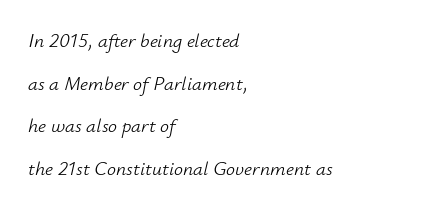
Q: Is the text bold? A: No.
Q: Is the text italic (slanted)? A: Yes, it leans right by about 12 degrees.
Q: Is the text underlined? A: No.
Q: How is the paragraph aligned? A: Left-aligned.
Q: Is the spacing between letters normal or unusually wide? A: Normal.
Q: Is the spacing between lines tight, normal or loose? A: Loose.
